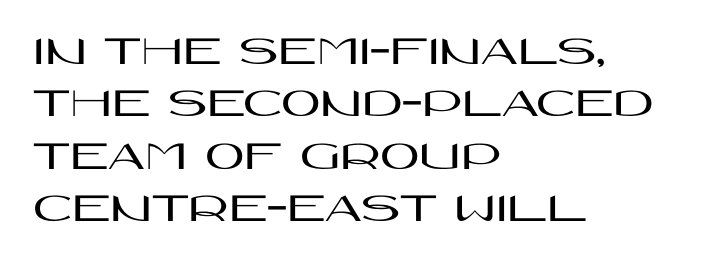
{"serif": "no", "italic": "no", "width": "wide", "stroke_contrast": "high", "x_height": "large", "monospaced": "no", "underline": "no", "align": "left", "line_spacing_ratio": 1.22, "letter_spacing": "normal", "letter_spacing_em": 0.0, "glyph_px": 43}
